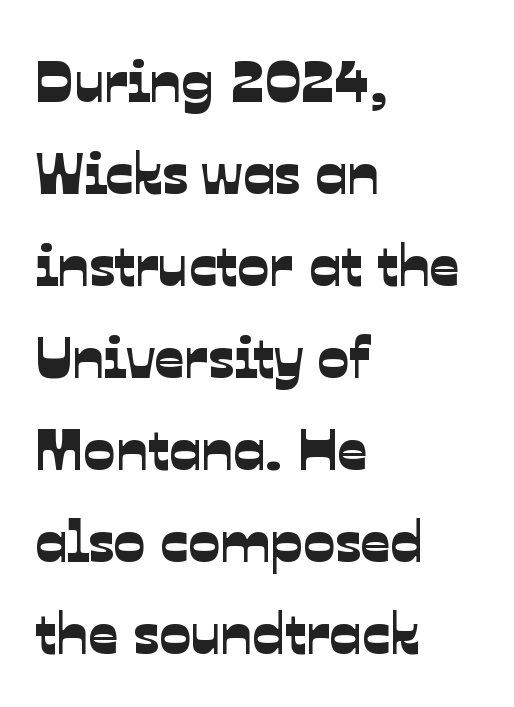
The image shows 59 px sans-serif type; set left-aligned, normal line spacing (1.56x), normal letter spacing, not underlined; low stroke contrast and a medium x-height.
